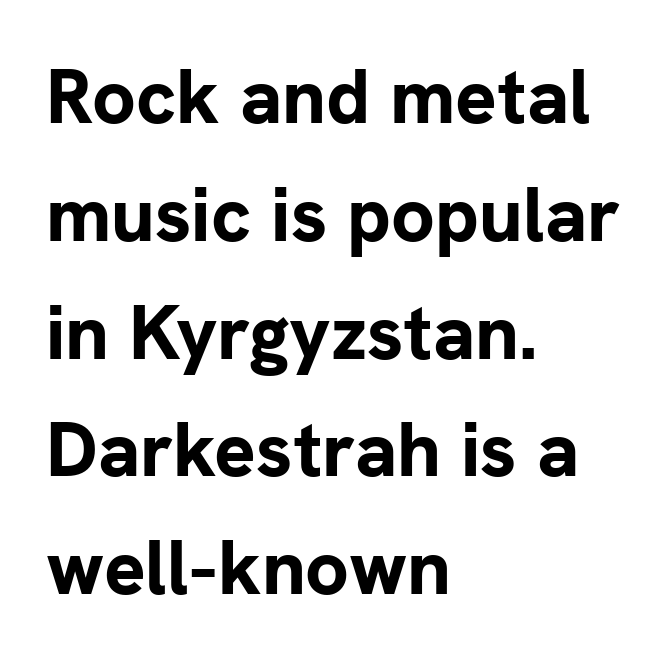
{"serif": "no", "italic": "no", "bold": "yes", "weight": "bold", "width": "normal", "stroke_contrast": "low", "x_height": "medium", "monospaced": "no", "underline": "no", "align": "left", "line_spacing": "normal", "line_spacing_ratio": 1.53, "letter_spacing": "normal", "letter_spacing_em": 0.0, "glyph_px": 77}
